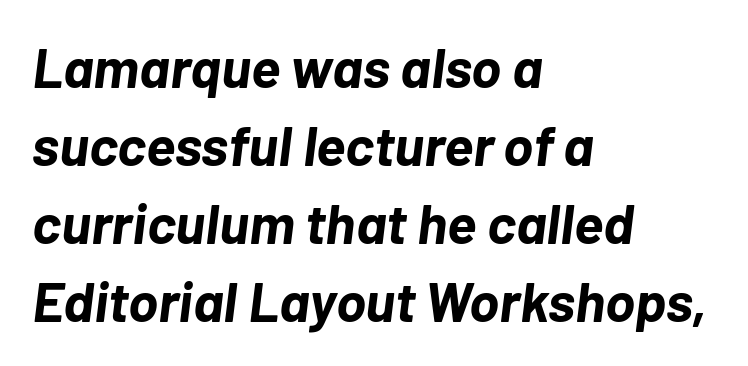
Character widths vary here, with narrow letters taking less room than wide ones. Every letter is thick-stroked: bold, no question. Interline gaps are of average width in this sample. Words appear dense and cohesive because spacing is normal. Compared with a centered layout, this one pins lines to the left instead.
